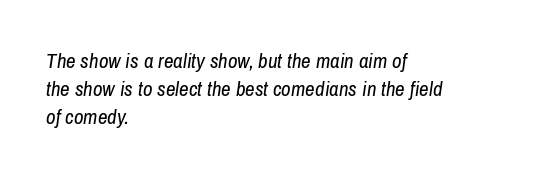
Q: Is the text bold? A: No.
Q: Is the text italic (slanted)? A: Yes, it leans right by about 8 degrees.
Q: Is the text underlined? A: No.
Q: How is the paragraph aligned? A: Left-aligned.
Q: Is the spacing between letters normal or unusually wide? A: Normal.
Q: Is the spacing between lines tight, normal or loose? A: Normal.
